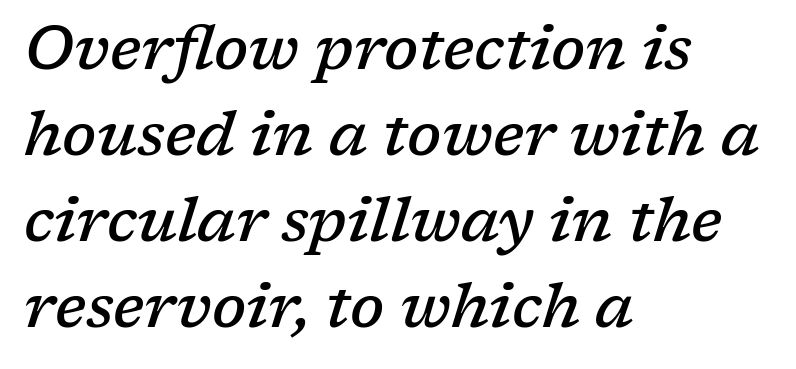
Evenly set lines give the paragraph a standard silhouette. Weight check: semibold — heavier than regular, not quite bold. Compared with typical body copy, the letter spacing here is the same. Observe the lean: these are italic letterforms. The passage shown is typed in a proportional face where columns would drift.
